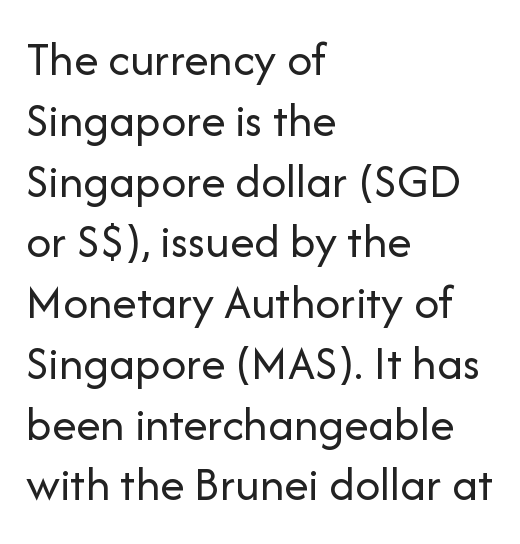
Q: Is the text bold? A: No.
Q: Is the text italic (slanted)? A: No, it is upright.
Q: Is the typeface a serif or a sans-serif typeface? A: Sans-serif.
Q: Is the text underlined? A: No.
Q: How is the paragraph aligned? A: Left-aligned.
Q: Is the spacing between letters normal or unusually wide? A: Normal.
Q: Width (condensed, normal, or wide)? A: Normal.
Q: Stroke contrast? A: Low.
Q: x-height? A: Medium.
Q: Monospaced? A: No.
